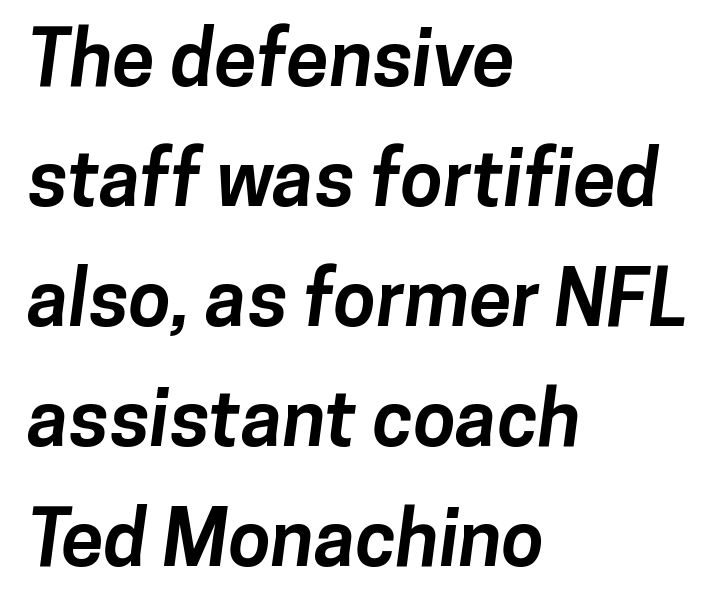
The image shows 77 px bold sans-serif type; set left-aligned, normal line spacing (1.56x), normal letter spacing, not underlined; low stroke contrast and a medium x-height.
